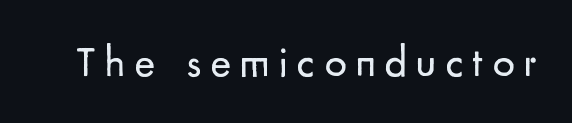
The image shows 44 px regular-weight sans-serif type, upright; set unusually wide letter spacing (+0.2 em), not underlined; low stroke contrast and a small x-height.
